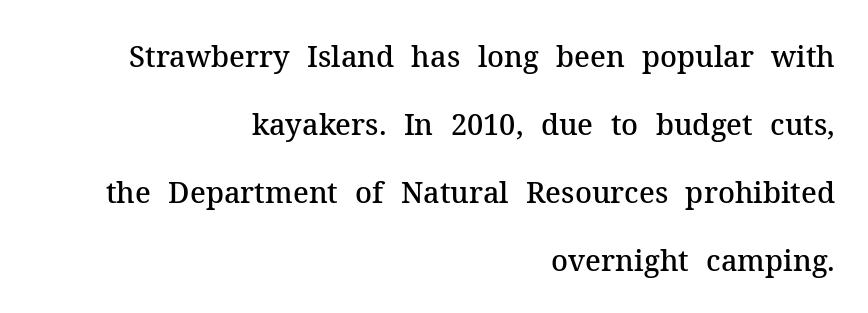
{"serif": "yes", "italic": "no", "bold": "semi", "weight": "semibold", "width": "normal", "stroke_contrast": "medium", "x_height": "medium", "monospaced": "no", "underline": "no", "align": "right", "line_spacing": "loose", "line_spacing_ratio": 2.34, "letter_spacing": "normal", "letter_spacing_em": 0.0, "glyph_px": 29}
